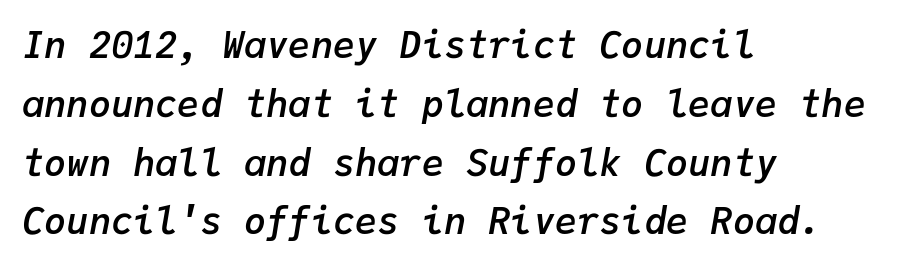
Q: Is the text bold? A: Semi-bold.
Q: Is the text italic (slanted)? A: Yes, it leans right by about 9 degrees.
Q: Is the text underlined? A: No.
Q: How is the paragraph aligned? A: Left-aligned.
Q: Is the spacing between letters normal or unusually wide? A: Normal.
Q: Is the spacing between lines tight, normal or loose? A: Normal.
Q: Width (condensed, normal, or wide)? A: Normal.
Q: Stroke contrast? A: Low.
Q: x-height? A: Medium.
Q: Monospaced? A: Yes.
